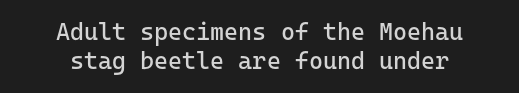
The image shows 24 px text type, upright; set centered, line spacing 1.21x, normal letter spacing, not underlined.
